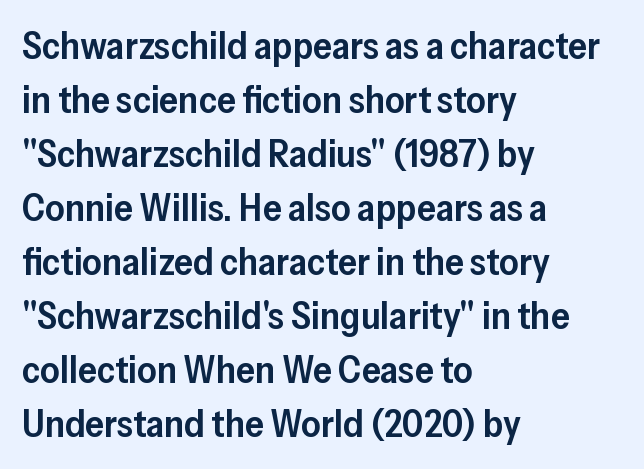
The image shows 38 px semibold sans-serif type, upright; set left-aligned, normal line spacing (1.42x), normal letter spacing, not underlined; low stroke contrast and a medium x-height.
